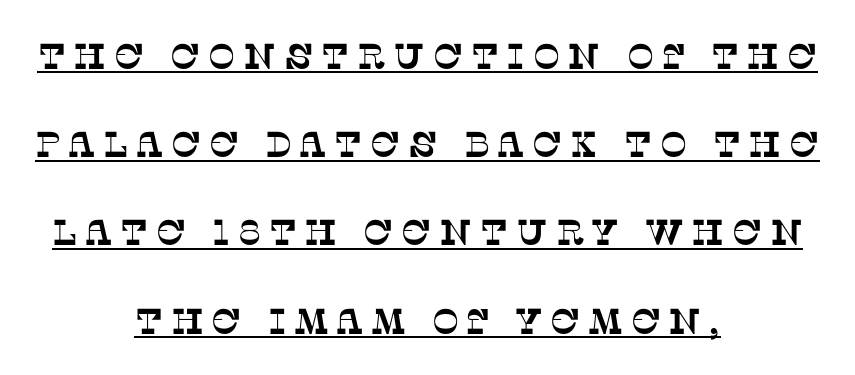
The image shows 36 px serif type; set centered, loose line spacing (2.45x), unusually wide letter spacing (+0.21 em), underlined; low stroke contrast and a large x-height.
